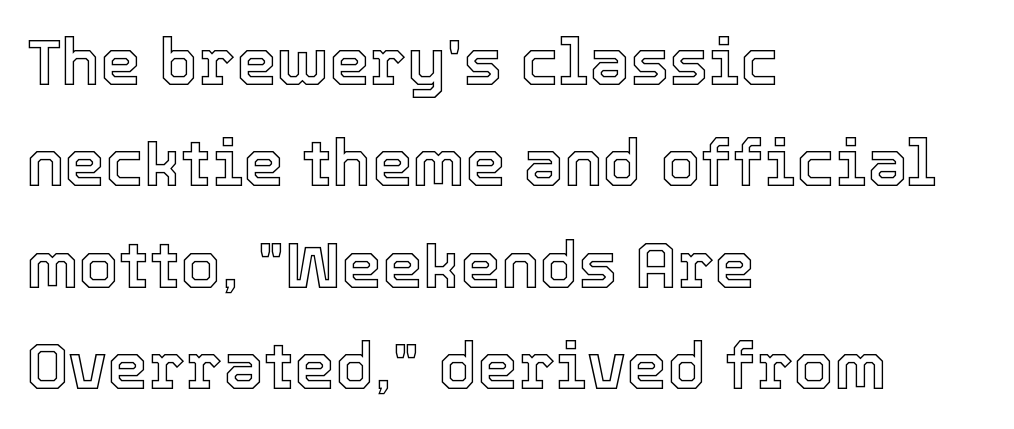
Look at the tracking — it's just the regular setting, nothing added. This sample is left-justified, so line endings fall wherever the words run out. The zone under the glyphs is completely vacant. The passage shown is typed in a proportional face where columns would drift. A roman cut, with each character standing at attention. The block of text has a typical density, with ordinary space between rows.
